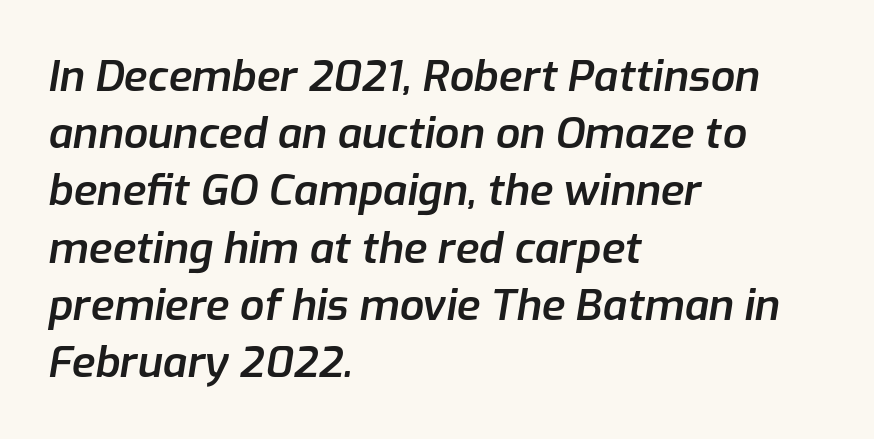
{"italic": "yes", "lean": "right", "slant_degrees": 9, "bold": "semi", "weight": "semibold", "width": "normal", "stroke_contrast": "low", "x_height": "medium", "monospaced": "no", "underline": "no", "align": "left", "line_spacing": "normal", "line_spacing_ratio": 1.33, "letter_spacing": "normal", "letter_spacing_em": 0.0, "glyph_px": 43}
